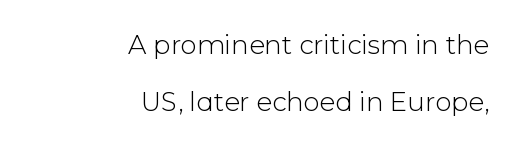
{"italic": "no", "bold": "no", "underline": "no", "align": "right", "line_spacing": "loose", "line_spacing_ratio": 2.18, "letter_spacing": "normal", "letter_spacing_em": 0.0, "glyph_px": 26}
